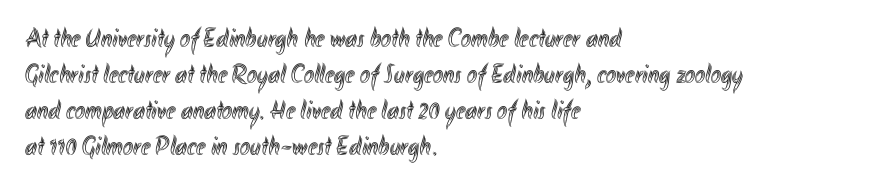
The image shows 27 px text type; set left-aligned, normal line spacing (1.33x), normal letter spacing, not underlined.
